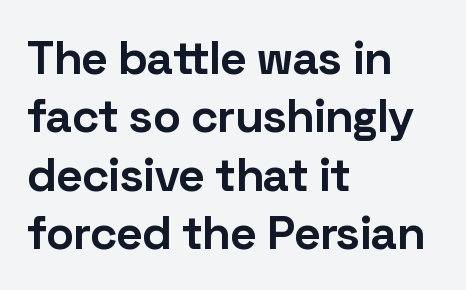
Q: Is the text bold? A: Yes.
Q: Is the text italic (slanted)? A: No, it is upright.
Q: Is the typeface a serif or a sans-serif typeface? A: Sans-serif.
Q: Is the text underlined? A: No.
Q: How is the paragraph aligned? A: Left-aligned.
Q: Is the spacing between letters normal or unusually wide? A: Normal.
Q: Width (condensed, normal, or wide)? A: Normal.
Q: Stroke contrast? A: Low.
Q: x-height? A: Medium.
Q: Monospaced? A: No.
